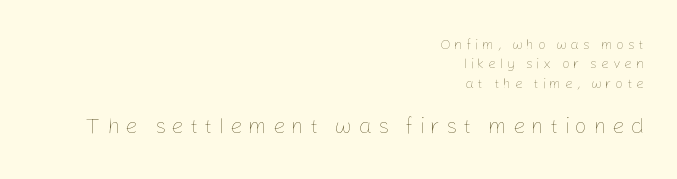
The image shows 22 px text type, upright; set right-aligned, normal line spacing (1.39x), unusually wide letter spacing (+0.26 em), not underlined; the second (bottom) block is 1.57x larger.
